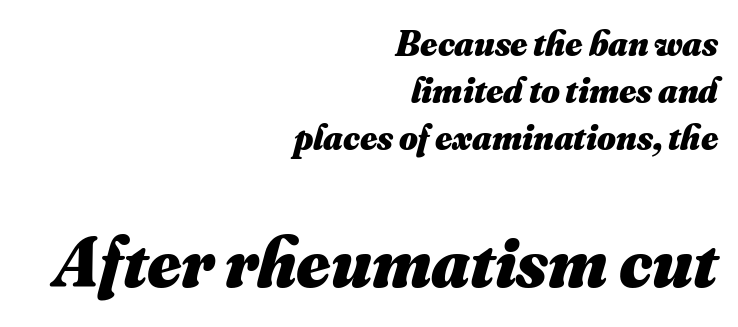
{"bold": "yes", "weight": "heavy", "width": "normal", "stroke_contrast": "medium", "x_height": "small", "monospaced": "no", "underline": "no", "align": "right", "line_spacing": "normal", "line_spacing_ratio": 1.3, "letter_spacing": "normal", "letter_spacing_em": 0.0, "larger_block": "second", "size_ratio": 1.97, "glyph_px": 71}
